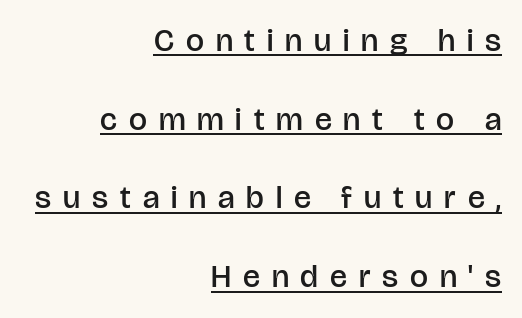
The image shows 32 px semibold sans-serif type, upright; set right-aligned, loose line spacing (2.46x), unusually wide letter spacing (+0.37 em), underlined; low stroke contrast and a large x-height.
